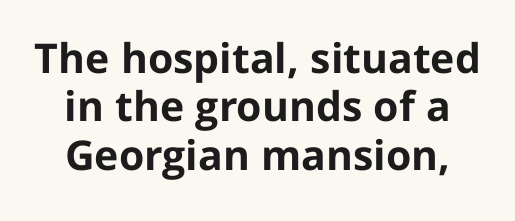
{"serif": "no", "italic": "no", "bold": "yes", "weight": "bold", "width": "normal", "stroke_contrast": "low", "x_height": "medium", "monospaced": "no", "underline": "no", "align": "center", "line_spacing_ratio": 1.18, "letter_spacing": "normal", "letter_spacing_em": 0.0, "glyph_px": 41}
